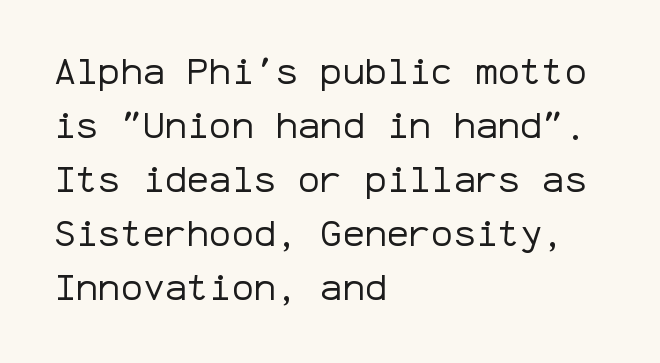
You could call the tracking neutral — neither tight nor loose. The lettering holds an erect, upright posture throughout. The space directly below the letters is spotless. Nothing heavy about these letters — not bold at all. Fixed-width glyphs throughout — classic coding-font behaviour. These lines stack with their left ends in a neat column.
